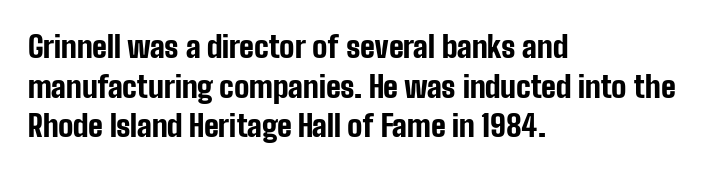
The image shows 30 px bold, condensed sans-serif type, upright; set left-aligned, normal line spacing (1.32x), normal letter spacing, not underlined; low stroke contrast and a medium x-height.
